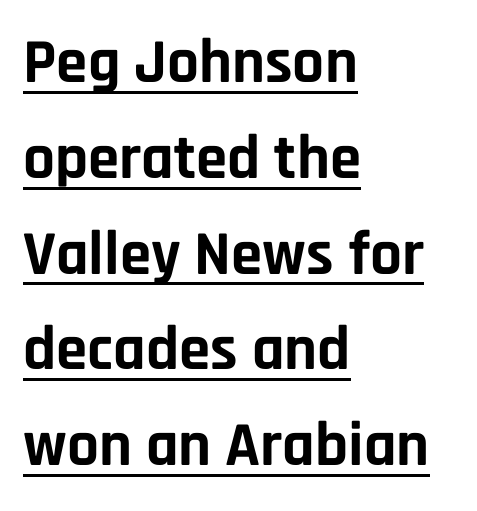
What's the leading like? Ordinary, nothing unusual. Summary of weight: heavy, a full bold. A rule runs beneath these lines of type. There is no visible air inserted between adjacent glyphs.
